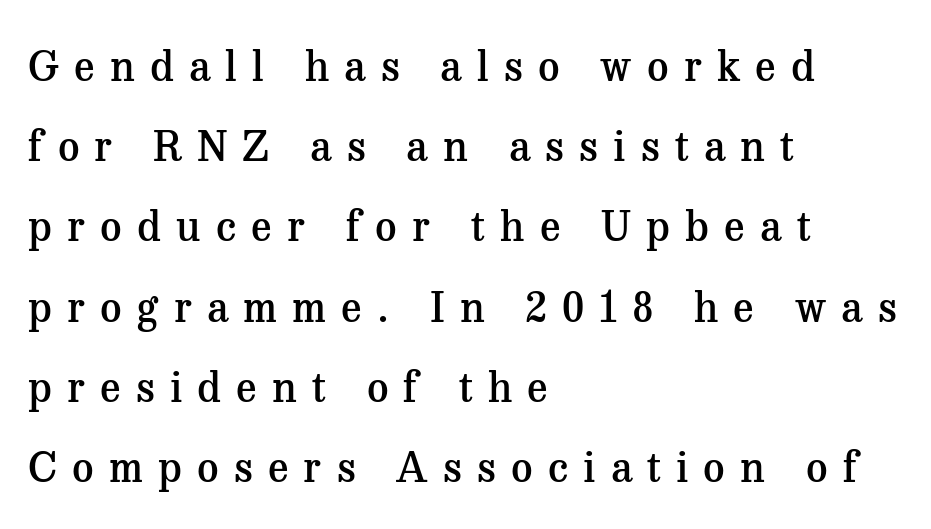
Students, observe: this is what heavily led, spacious text looks like. Anything drawn beneath the words? Only blank space. Typographic density is moderately raised because the face is semibold. The lines in this sample share a left origin and differ only in where they stop. Character widths vary here, with narrow letters taking less room than wide ones. This is roman type, the default non-slanted kind.
